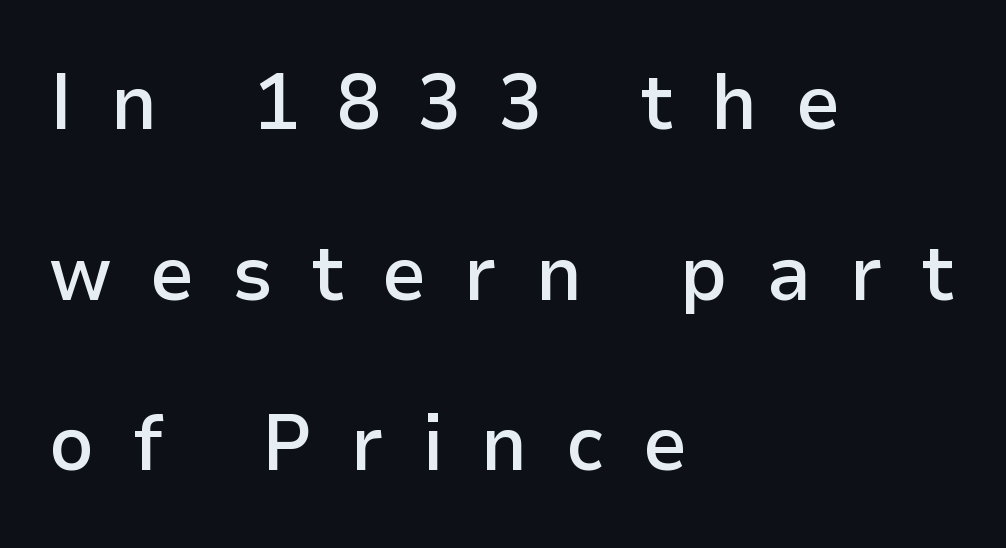
The image shows 79 px semibold sans-serif type, upright; set left-aligned, loose line spacing (2.16x), unusually wide letter spacing (+0.48 em), not underlined; low stroke contrast and a medium x-height.
